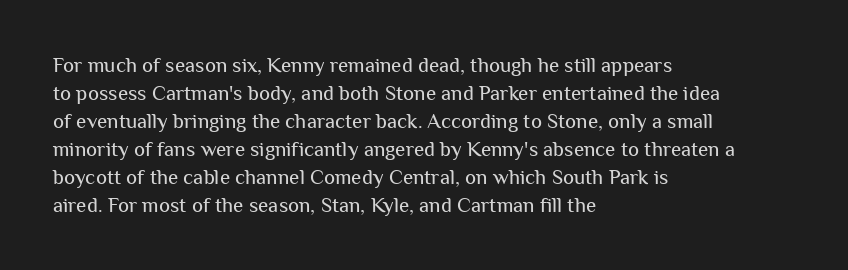
The paragraph has a hard left edge and a soft right edge. Rows of type keep a routine distance in the vertical direction. The letters sit at their default tracking, neither squeezed nor spread. Posture: vertical.
